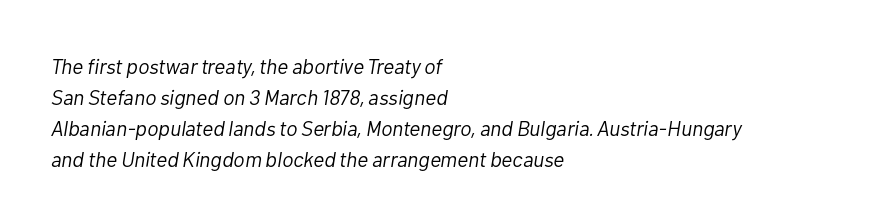
{"italic": "yes", "lean": "right", "slant_degrees": 10, "bold": "no", "underline": "no", "align": "left", "line_spacing": "normal", "line_spacing_ratio": 1.47, "letter_spacing": "normal", "letter_spacing_em": 0.0, "glyph_px": 21}
